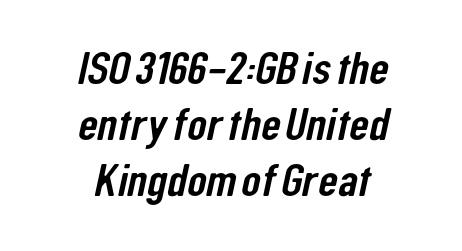
Q: Is the typeface a serif or a sans-serif typeface? A: Sans-serif.
Q: Is the text underlined? A: No.
Q: How is the paragraph aligned? A: Centered.
Q: Is the spacing between letters normal or unusually wide? A: Normal.
Q: Width (condensed, normal, or wide)? A: Condensed.
Q: Stroke contrast? A: Low.
Q: x-height? A: Medium.
Q: Monospaced? A: No.
